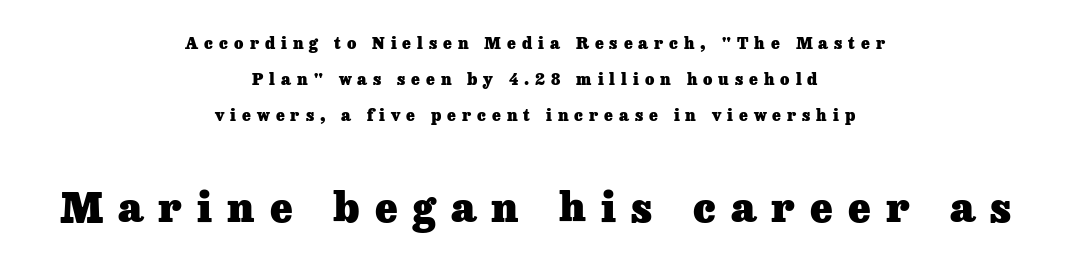
No italicization has been applied; the sample stays upright. Bare-footed words on every line. Students, this is bold: see how much ink each stroke carries. You could not count columns in this text — the font is proportionally spaced.
